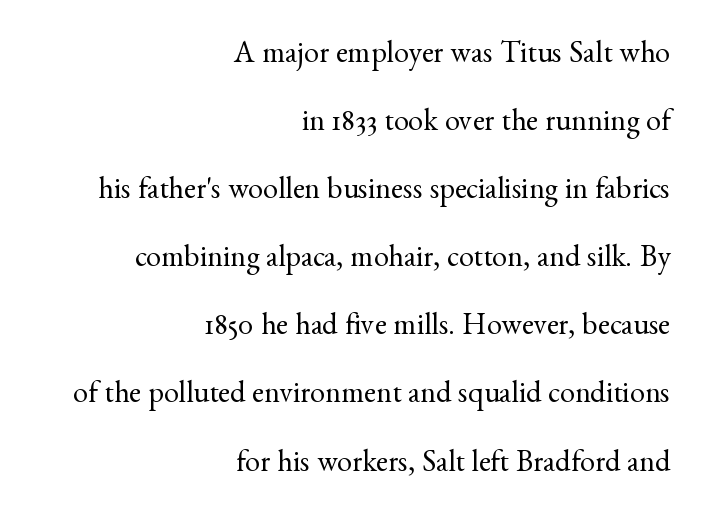
The font's upright variant was chosen for this text. Each letter keeps its own natural width here, so spacing adapts to shape. The ragged edge is on the left, which tells us the setting is flush right. Stroke mass is kept to a normal reading level or below. Airy leading.
